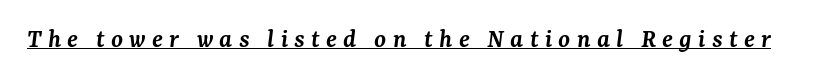
Q: Is the text bold? A: Semi-bold.
Q: Is the text italic (slanted)? A: Yes, it leans right by about 7 degrees.
Q: Is the text underlined? A: Yes.
Q: Is the spacing between letters normal or unusually wide? A: Unusually wide.
